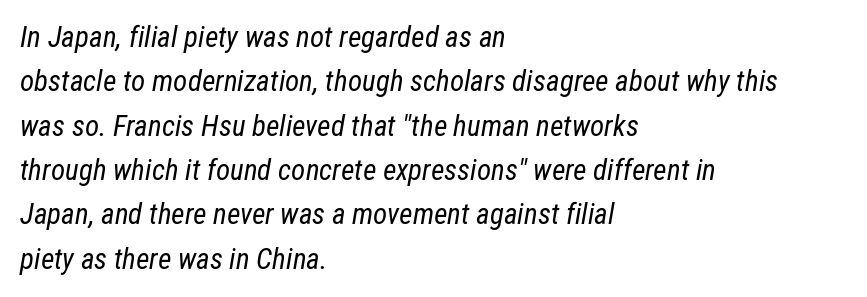
The text block is weighted toward the left margin, trailing off unevenly rightward. What stands out about the letter spacing? Nothing — it is the standard amount. Nothing heavy about these letters — not bold at all. The whole block is typeset with a tilt. Descenders hang freely into open space. Rows of type keep a routine distance in the vertical direction.
